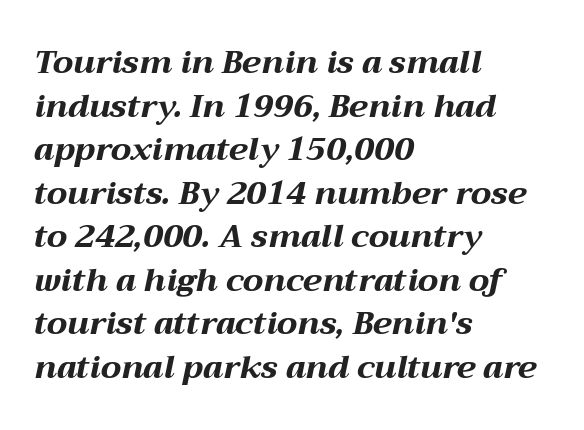
Q: Is the text bold? A: Yes.
Q: Is the text italic (slanted)? A: Yes, it leans right by about 12 degrees.
Q: Is the text underlined? A: No.
Q: How is the paragraph aligned? A: Left-aligned.
Q: Is the spacing between letters normal or unusually wide? A: Normal.
Q: Is the spacing between lines tight, normal or loose? A: Normal.
Q: Width (condensed, normal, or wide)? A: Wide.
Q: Stroke contrast? A: Medium.
Q: x-height? A: Medium.
Q: Monospaced? A: No.
